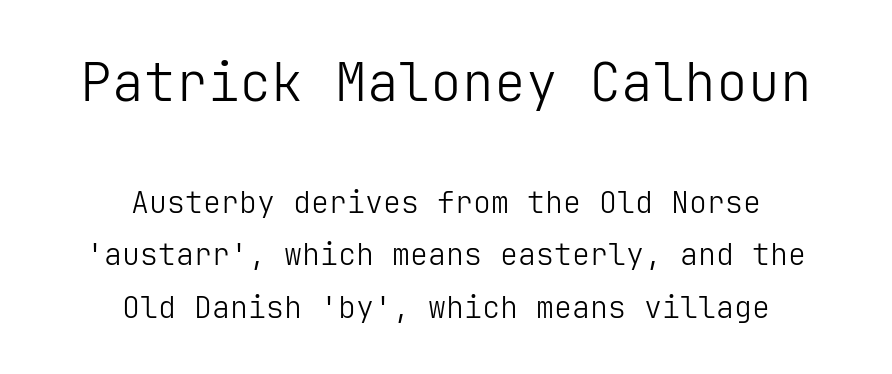
Q: Is the text bold? A: No.
Q: Is the text italic (slanted)? A: No, it is upright.
Q: Is the typeface a serif or a sans-serif typeface? A: Sans-serif.
Q: Is the text underlined? A: No.
Q: How is the paragraph aligned? A: Centered.
Q: Is the spacing between letters normal or unusually wide? A: Normal.
Q: Which block of text is set in a larger size, the first (top) or the second (bottom)? A: The first (top) one.
Q: Width (condensed, normal, or wide)? A: Normal.
Q: Stroke contrast? A: Low.
Q: x-height? A: Medium.
